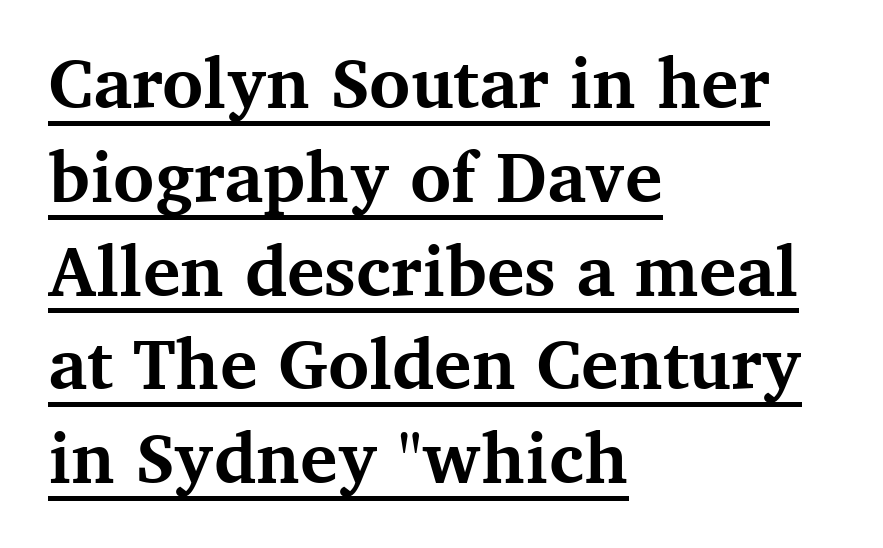
The image shows 70 px bold serif type, upright; set left-aligned, normal line spacing (1.34x), normal letter spacing, underlined; medium stroke contrast and a medium x-height.
